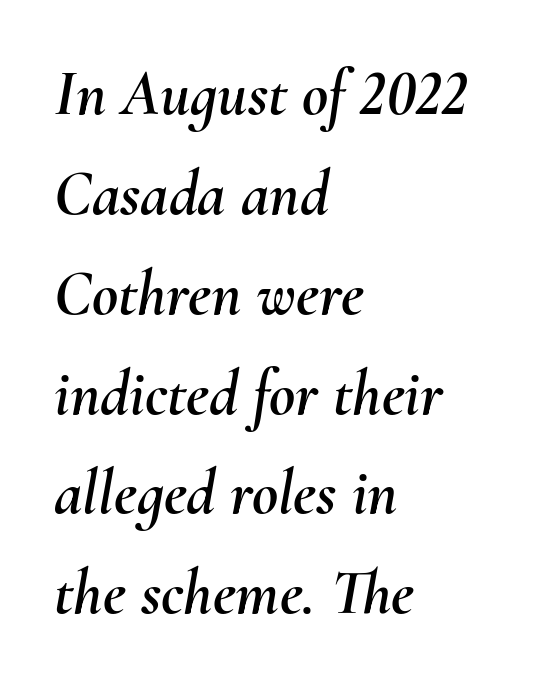
{"italic": "yes", "lean": "right", "slant_degrees": 10, "width": "normal", "stroke_contrast": "medium", "x_height": "small", "monospaced": "no", "underline": "no", "align": "left", "line_spacing": "normal", "line_spacing_ratio": 1.56, "letter_spacing": "normal", "letter_spacing_em": 0.0, "glyph_px": 64}
